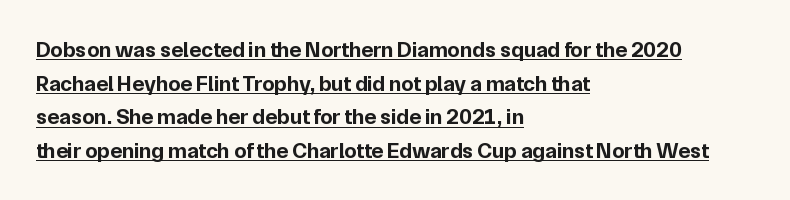
The image shows 22 px bold type, upright; set left-aligned, normal line spacing (1.53x), normal letter spacing, underlined.
